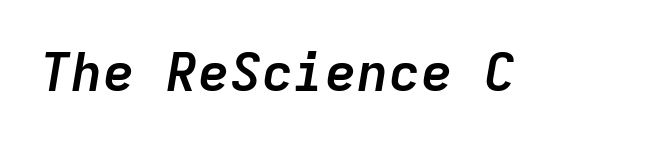
Only glyphs here, with clear space below each row. The typesetting leans heavy: a genuine bold. If you drew a line through each stem, it would be angled. Here the designer chose a console-style face with uniform glyph widths. There is no visible air inserted between adjacent glyphs.
